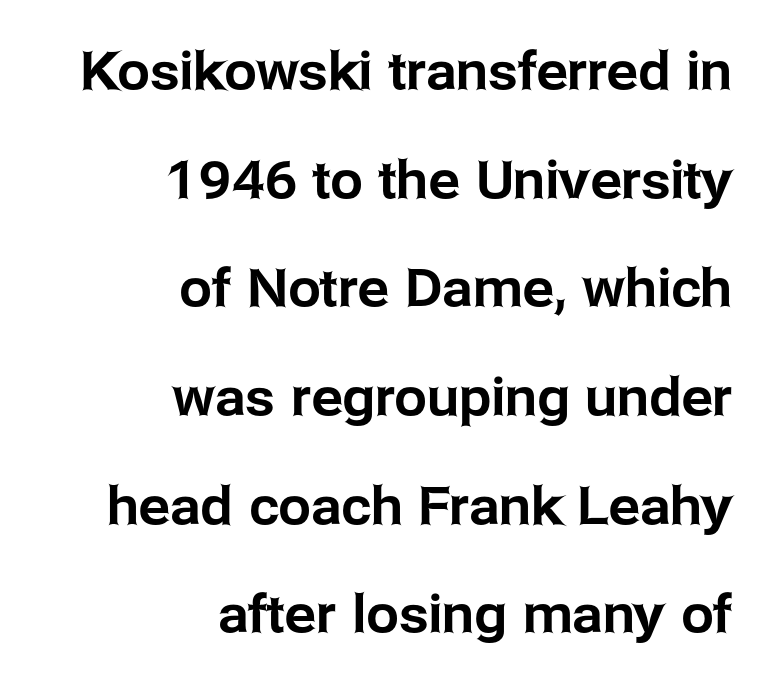
{"serif": "no", "italic": "no", "width": "normal", "stroke_contrast": "low", "x_height": "medium", "monospaced": "no", "underline": "no", "align": "right", "line_spacing": "loose", "line_spacing_ratio": 2.09, "letter_spacing": "normal", "letter_spacing_em": 0.0, "glyph_px": 52}
